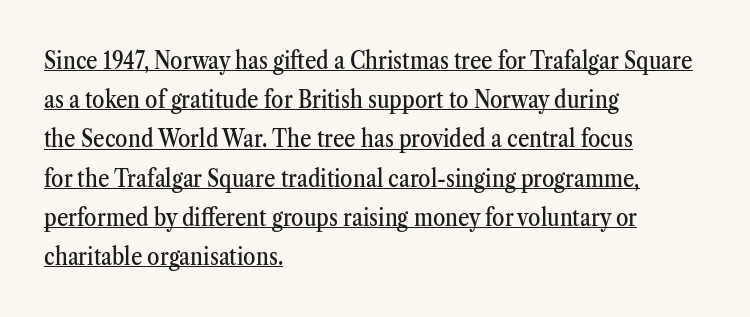
The image shows 25 px text type, upright; set left-aligned, normal line spacing (1.57x), normal letter spacing, underlined.
